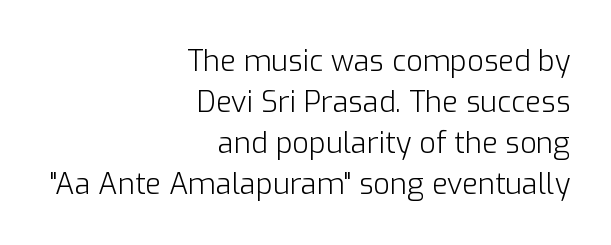
These lines keep a tight, regular rhythm from letter to letter. A typesetter would call this proportional, since set widths differ per character. The ragged edge is on the left, which tells us the setting is flush right. This sample uses a sans-serif face. The typesetting does not lean heavy: it is not bold. The axis of the letterforms is exactly vertical.
